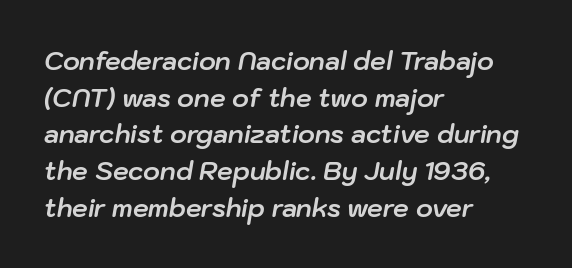
{"italic": "yes", "lean": "right", "slant_degrees": 10, "bold": "yes", "underline": "no", "align": "left", "line_spacing": "normal", "line_spacing_ratio": 1.47, "letter_spacing": "normal", "letter_spacing_em": 0.0, "glyph_px": 25}
